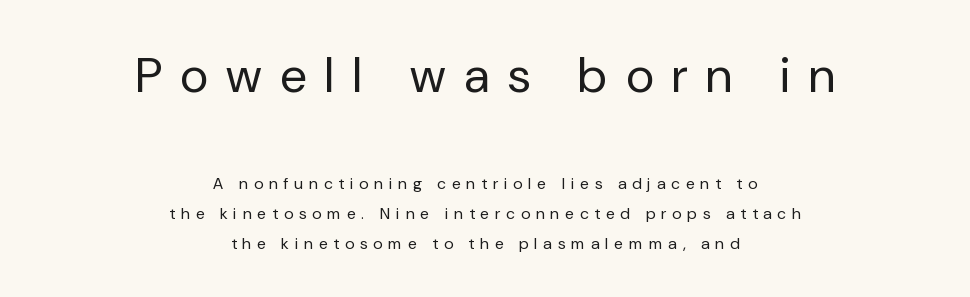
Note: no serifs on the glyphs. The letters advance in unequal steps, a hallmark of proportional type. Whoever set this made the first block the dominant, larger element. In CSS terms this would be text-align: center. Glyph-to-glyph distance is far greater than everyday printed text. Rendered with straight, roman letterforms.
